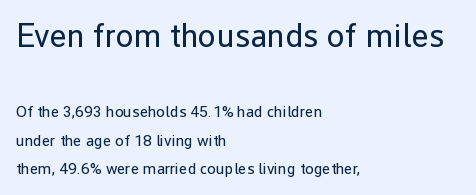
The image shows 33 px regular-weight sans-serif type, upright; set left-aligned, line spacing 1.8x, normal letter spacing, not underlined; the first (top) block is 2.06x larger; low stroke contrast and a medium x-height.
